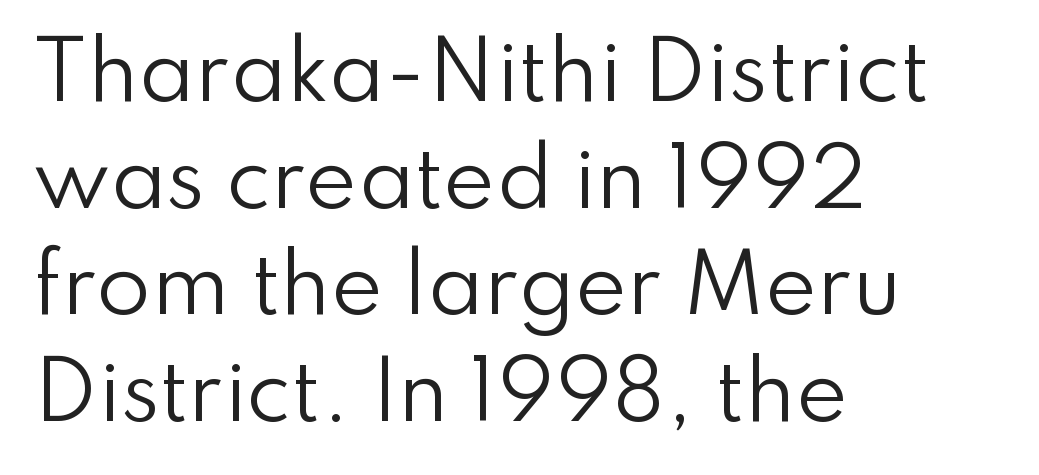
Q: Is the text bold? A: No.
Q: Is the text italic (slanted)? A: No, it is upright.
Q: Is the typeface a serif or a sans-serif typeface? A: Sans-serif.
Q: Is the text underlined? A: No.
Q: How is the paragraph aligned? A: Left-aligned.
Q: Is the spacing between letters normal or unusually wide? A: Normal.
Q: Is the spacing between lines tight, normal or loose? A: Normal.
Q: Width (condensed, normal, or wide)? A: Normal.
Q: Stroke contrast? A: Low.
Q: x-height? A: Small.
Q: Monospaced? A: No.
